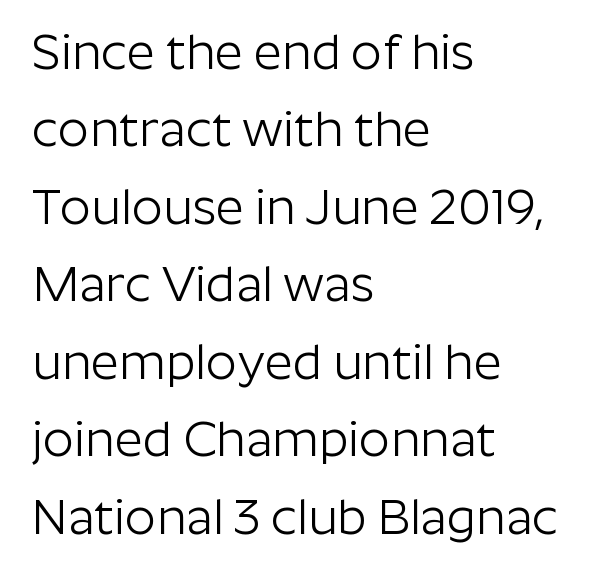
{"serif": "no", "italic": "no", "bold": "no", "weight": "light", "width": "normal", "stroke_contrast": "low", "x_height": "medium", "monospaced": "no", "underline": "no", "align": "left", "line_spacing": "normal", "line_spacing_ratio": 1.58, "letter_spacing": "normal", "letter_spacing_em": 0.0, "glyph_px": 49}
